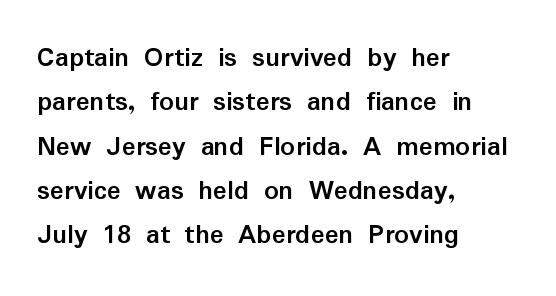
{"serif": "no", "italic": "no", "bold": "yes", "weight": "semibold", "width": "normal", "stroke_contrast": "low", "x_height": "medium", "monospaced": "no", "underline": "no", "align": "left", "line_spacing": "normal", "line_spacing_ratio": 1.53, "letter_spacing": "normal", "letter_spacing_em": 0.0, "glyph_px": 29}
